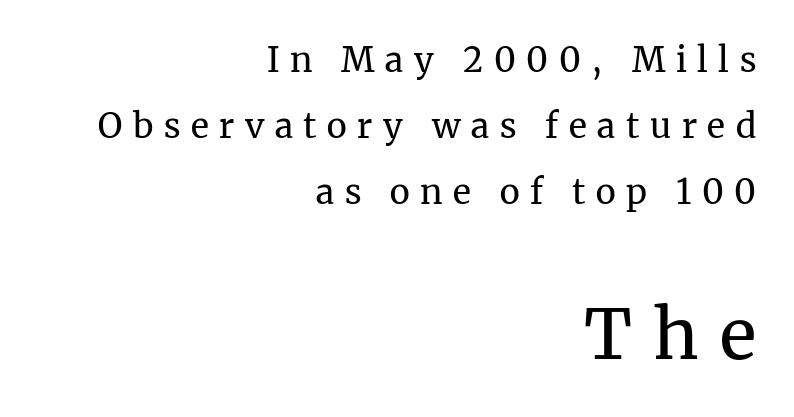
Q: Is the text bold? A: No.
Q: Is the text italic (slanted)? A: No, it is upright.
Q: Is the typeface a serif or a sans-serif typeface? A: Serif.
Q: Is the text underlined? A: No.
Q: How is the paragraph aligned? A: Right-aligned.
Q: Is the spacing between letters normal or unusually wide? A: Unusually wide.
Q: Is the spacing between lines tight, normal or loose? A: Loose.
Q: Which block of text is set in a larger size, the first (top) or the second (bottom)? A: The second (bottom) one.
Q: Width (condensed, normal, or wide)? A: Normal.
Q: Stroke contrast? A: Medium.
Q: x-height? A: Medium.
Q: Monospaced? A: No.
